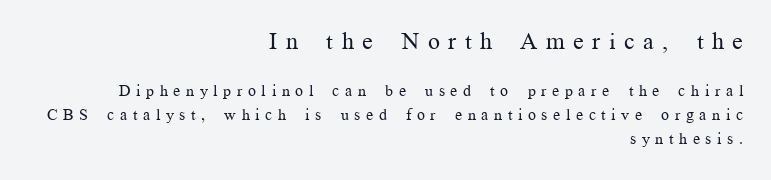
Q: Is the text bold? A: No.
Q: Is the text italic (slanted)? A: No, it is upright.
Q: Is the text underlined? A: No.
Q: How is the paragraph aligned? A: Right-aligned.
Q: Is the spacing between letters normal or unusually wide? A: Unusually wide.
Q: Is the spacing between lines tight, normal or loose? A: Normal.
Q: Which block of text is set in a larger size, the first (top) or the second (bottom)? A: The first (top) one.
